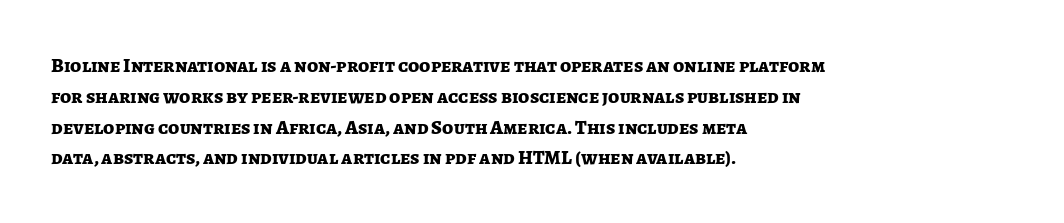
Q: Is the text bold? A: Yes.
Q: Is the text italic (slanted)? A: No, it is upright.
Q: Is the text underlined? A: No.
Q: How is the paragraph aligned? A: Left-aligned.
Q: Is the spacing between letters normal or unusually wide? A: Normal.
Q: Is the spacing between lines tight, normal or loose? A: Normal.
